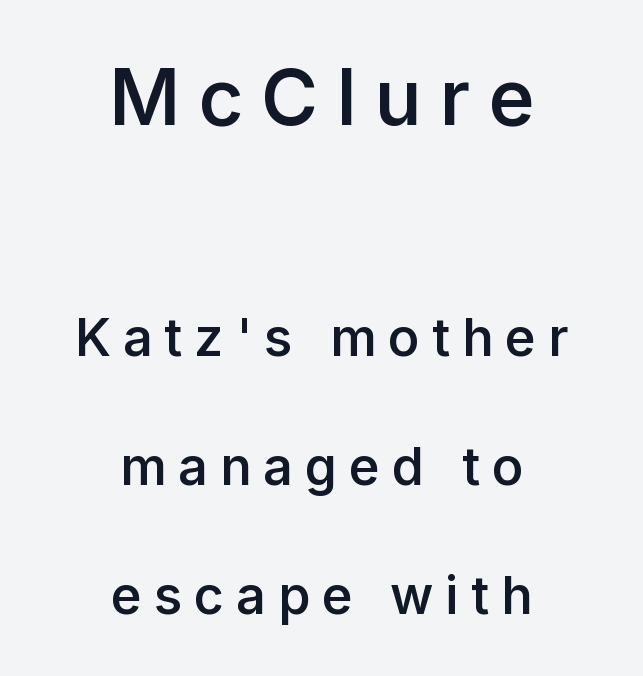
Both edges are ragged and mirror each other, which tells us the setting is centered. When letters stand straight like this, we call the style roman or upright. Type style note: lacks serifs. Does the leading feel generous? Absolutely, it's lavish. Inter-character spacing is expanded well beyond the font's built-in metrics.
